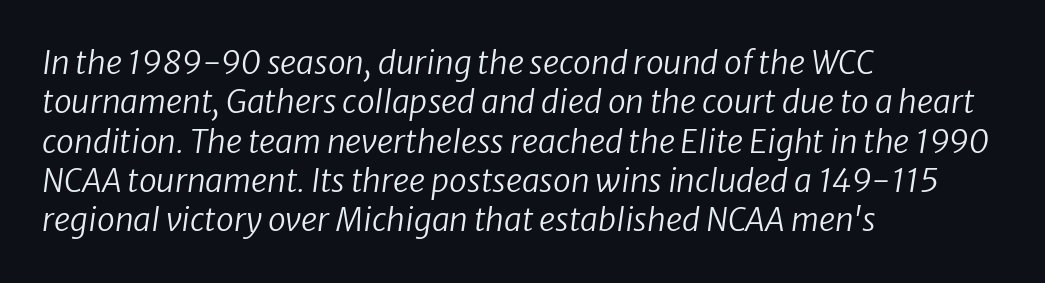
Q: Is the text bold? A: No.
Q: Is the text italic (slanted)? A: Yes, it leans right by about 8 degrees.
Q: Is the text underlined? A: No.
Q: How is the paragraph aligned? A: Left-aligned.
Q: Is the spacing between letters normal or unusually wide? A: Normal.
Q: Width (condensed, normal, or wide)? A: Normal.
Q: Stroke contrast? A: Low.
Q: x-height? A: Medium.
Q: Monospaced? A: No.
